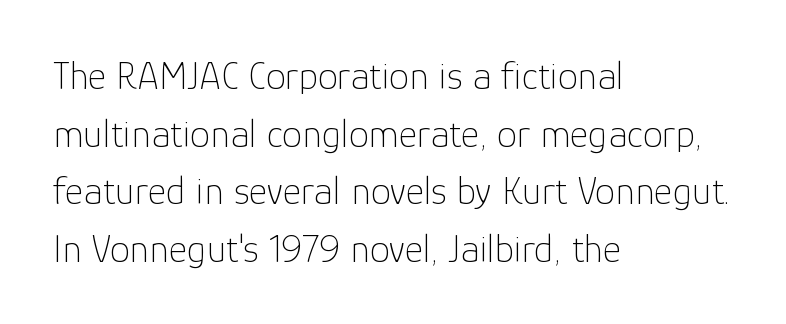
Q: Is the text bold? A: No.
Q: Is the text italic (slanted)? A: No, it is upright.
Q: Is the typeface a serif or a sans-serif typeface? A: Sans-serif.
Q: Is the text underlined? A: No.
Q: How is the paragraph aligned? A: Left-aligned.
Q: Is the spacing between letters normal or unusually wide? A: Normal.
Q: Is the spacing between lines tight, normal or loose? A: Normal.
Q: Width (condensed, normal, or wide)? A: Normal.
Q: Stroke contrast? A: Low.
Q: x-height? A: Medium.
Q: Monospaced? A: No.
